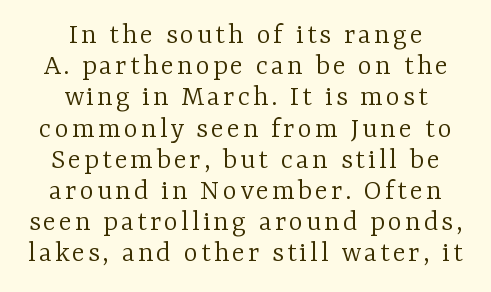
Q: Is the text bold? A: No.
Q: Is the text italic (slanted)? A: No, it is upright.
Q: Is the typeface a serif or a sans-serif typeface? A: Serif.
Q: Is the text underlined? A: No.
Q: How is the paragraph aligned? A: Centered.
Q: Is the spacing between lines tight, normal or loose? A: Tight.
Q: Width (condensed, normal, or wide)? A: Normal.
Q: Stroke contrast? A: Low.
Q: x-height? A: Medium.
Q: Monospaced? A: No.
